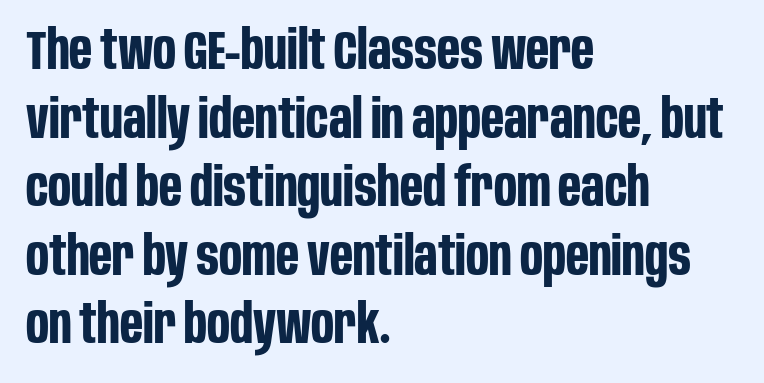
Q: Is the text bold? A: Yes.
Q: Is the text italic (slanted)? A: No, it is upright.
Q: Is the typeface a serif or a sans-serif typeface? A: Sans-serif.
Q: Is the text underlined? A: No.
Q: How is the paragraph aligned? A: Left-aligned.
Q: Is the spacing between letters normal or unusually wide? A: Normal.
Q: Is the spacing between lines tight, normal or loose? A: Normal.
Q: Width (condensed, normal, or wide)? A: Condensed.
Q: Stroke contrast? A: Low.
Q: x-height? A: Large.
Q: Monospaced? A: No.
